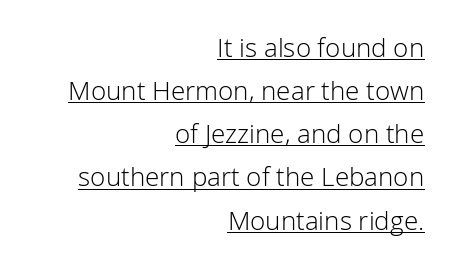
Q: Is the text bold? A: No.
Q: Is the text italic (slanted)? A: No, it is upright.
Q: Is the text underlined? A: Yes.
Q: How is the paragraph aligned? A: Right-aligned.
Q: Is the spacing between letters normal or unusually wide? A: Normal.
Q: Is the spacing between lines tight, normal or loose? A: Normal.
